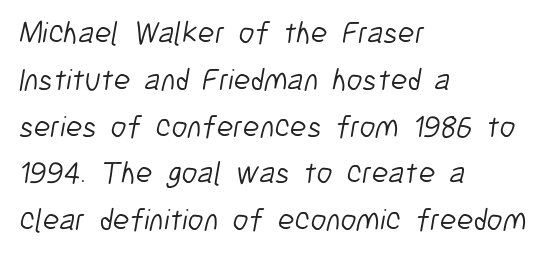
The image shows 31 px light, condensed sans-serif type; set left-aligned, normal line spacing (1.51x), normal letter spacing, not underlined; low stroke contrast and a medium x-height.
